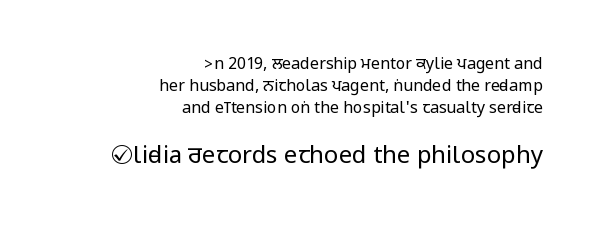
Q: Is the text bold? A: No.
Q: Is the text italic (slanted)? A: No, it is upright.
Q: Is the text underlined? A: No.
Q: How is the paragraph aligned? A: Right-aligned.
Q: Is the spacing between letters normal or unusually wide? A: Normal.
Q: Is the spacing between lines tight, normal or loose? A: Normal.
Q: Which block of text is set in a larger size, the first (top) or the second (bottom)? A: The second (bottom) one.
